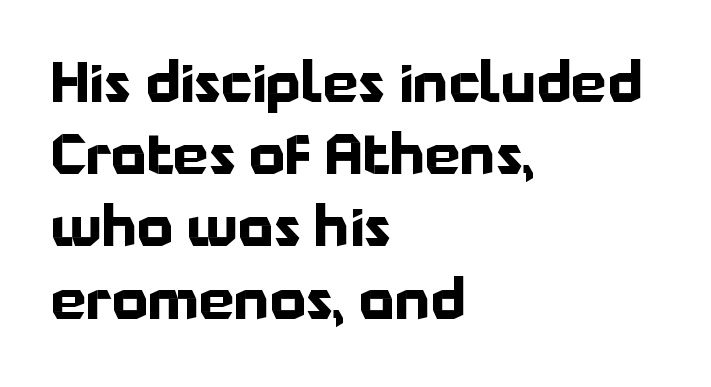
{"serif": "no", "italic": "no", "bold": "yes", "weight": "bold", "width": "normal", "stroke_contrast": "low", "x_height": "medium", "monospaced": "no", "underline": "no", "align": "left", "line_spacing": "normal", "line_spacing_ratio": 1.29, "letter_spacing": "normal", "letter_spacing_em": 0.0, "glyph_px": 56}
